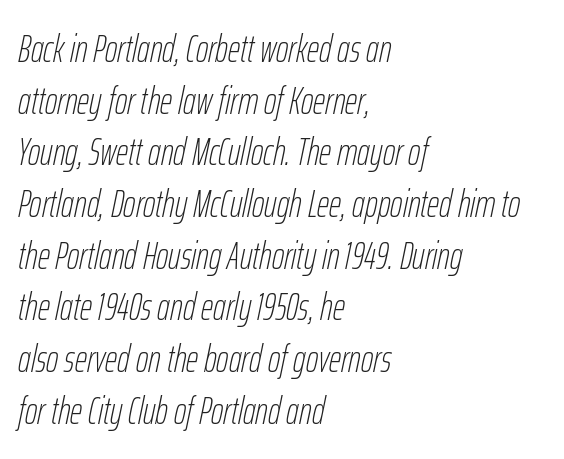
Yep, that's italic — everything's leaning. Letters have the restrained weight of plain body copy at most. This sample has the flowing, uneven cadence of proportional lettering. The paragraph has a hard left edge and a soft right edge. The designer left line spacing at the default.
